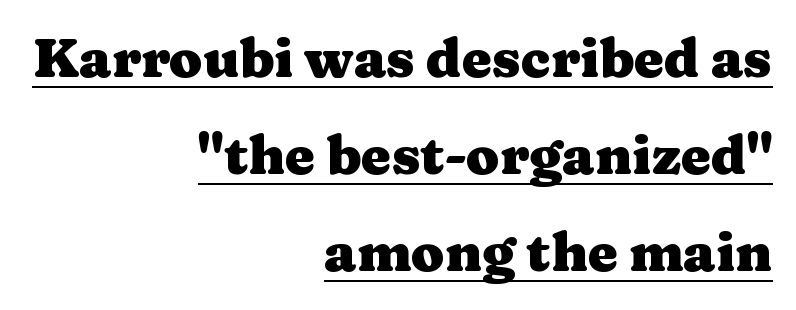
The image shows 54 px heavy, wide serif type, upright; set right-aligned, line spacing 1.8x, normal letter spacing, underlined; medium stroke contrast and a medium x-height.
